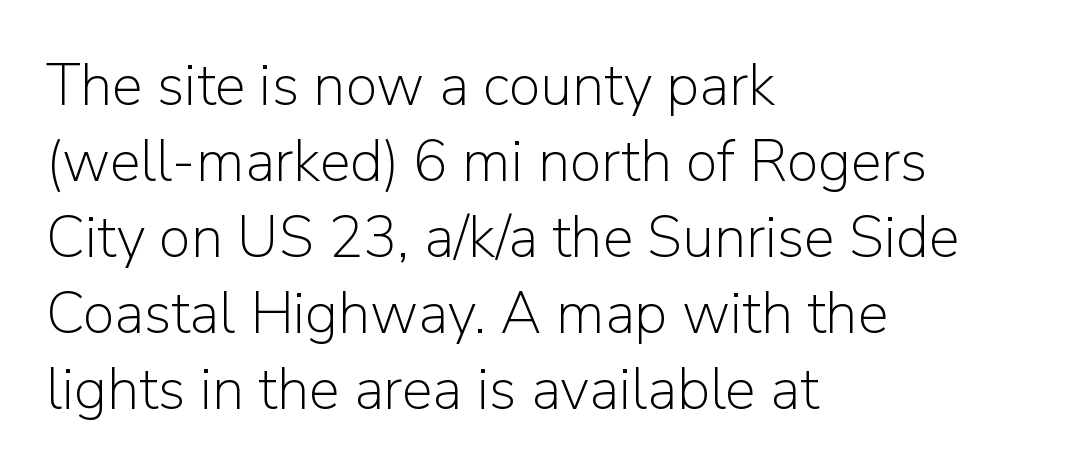
Q: Is the text bold? A: No.
Q: Is the text italic (slanted)? A: No, it is upright.
Q: Is the typeface a serif or a sans-serif typeface? A: Sans-serif.
Q: Is the text underlined? A: No.
Q: How is the paragraph aligned? A: Left-aligned.
Q: Is the spacing between letters normal or unusually wide? A: Normal.
Q: Is the spacing between lines tight, normal or loose? A: Normal.
Q: Width (condensed, normal, or wide)? A: Normal.
Q: Stroke contrast? A: Low.
Q: x-height? A: Medium.
Q: Monospaced? A: No.
